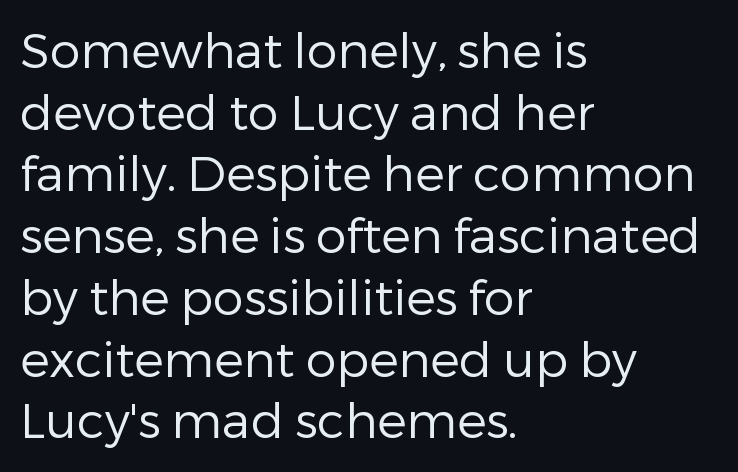
The image shows 49 px regular-weight sans-serif type, upright; set left-aligned, normal line spacing (1.26x), normal letter spacing, not underlined; low stroke contrast and a medium x-height.
